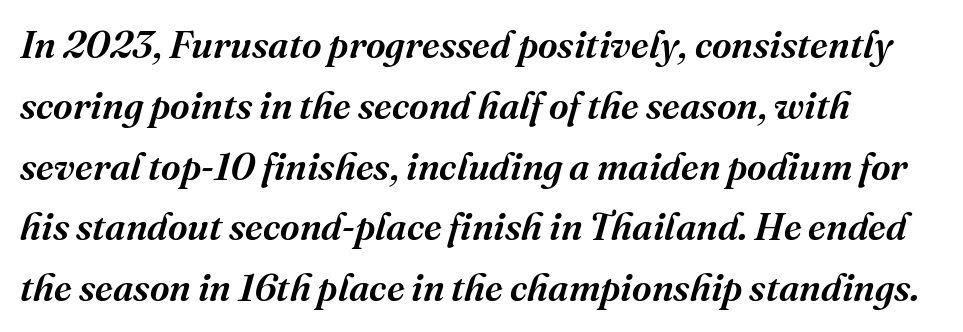
Notice how descenders clear the ascenders below comfortably — that's standard leading. Unlike a clean sans, this face finishes its strokes with serifs. The typography opts for an oblique posture over an upright one. Character widths vary here, with narrow letters taking less room than wide ones.
